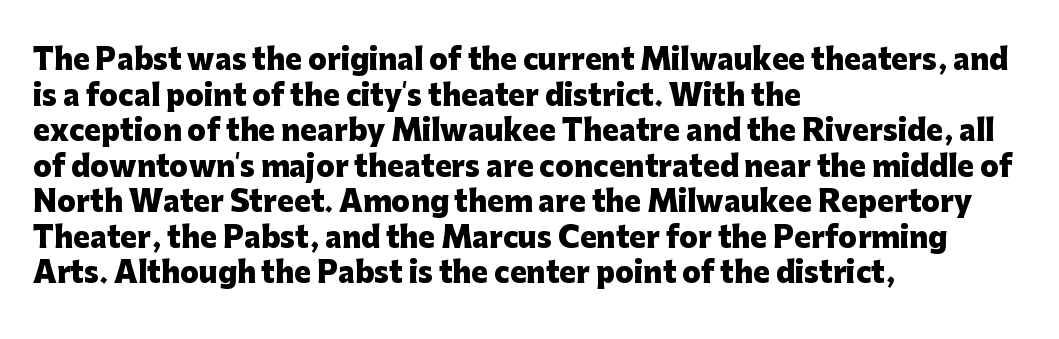
{"serif": "no", "italic": "no", "bold": "yes", "weight": "heavy", "width": "normal", "stroke_contrast": "low", "x_height": "medium", "monospaced": "no", "underline": "no", "align": "left", "line_spacing": "normal", "line_spacing_ratio": 1.27, "letter_spacing": "normal", "letter_spacing_em": 0.0, "glyph_px": 28}
